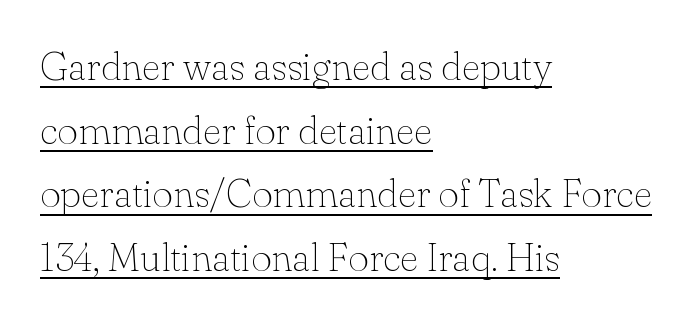
Q: Is the text bold? A: No.
Q: Is the text italic (slanted)? A: No, it is upright.
Q: Is the typeface a serif or a sans-serif typeface? A: Serif.
Q: Is the text underlined? A: Yes.
Q: How is the paragraph aligned? A: Left-aligned.
Q: Is the spacing between letters normal or unusually wide? A: Normal.
Q: Is the spacing between lines tight, normal or loose? A: Normal.
Q: Width (condensed, normal, or wide)? A: Normal.
Q: Stroke contrast? A: Low.
Q: x-height? A: Small.
Q: Monospaced? A: No.
